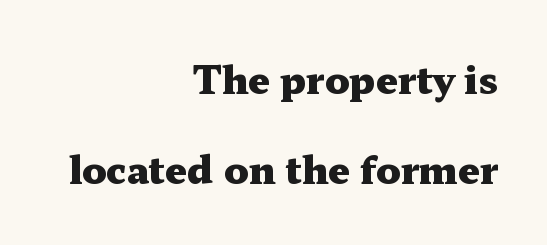
The image shows 38 px heavy, wide serif type, upright; set right-aligned, loose line spacing (2.38x), normal letter spacing, not underlined; medium stroke contrast and a medium x-height.
